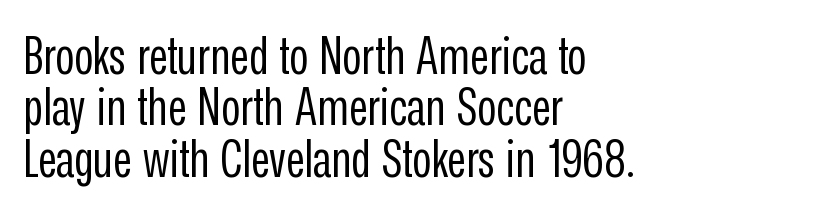
The image shows 52 px regular-weight, condensed sans-serif type, upright; set left-aligned, tight line spacing (0.99x), normal letter spacing, not underlined; low stroke contrast and a medium x-height.
